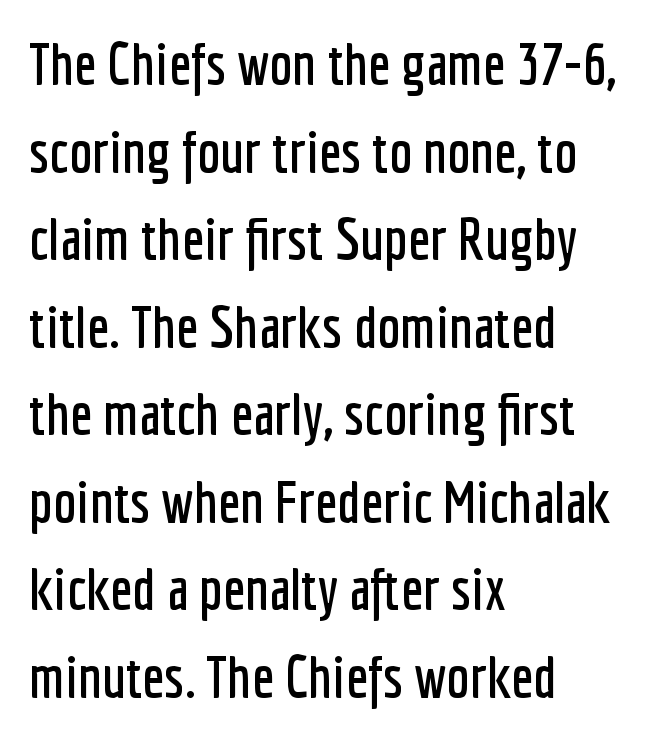
{"serif": "no", "italic": "no", "width": "condensed", "stroke_contrast": "low", "x_height": "medium", "monospaced": "no", "underline": "no", "align": "left", "line_spacing": "normal", "line_spacing_ratio": 1.51, "letter_spacing": "normal", "letter_spacing_em": 0.0, "glyph_px": 58}
